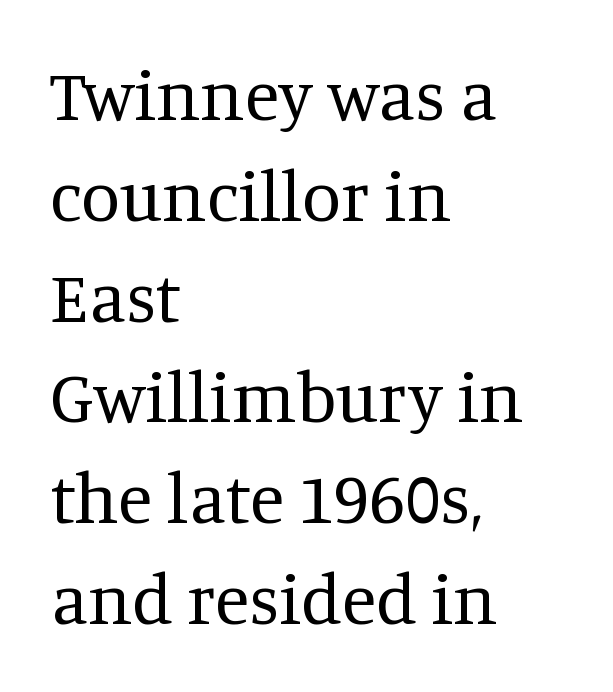
Q: Is the text bold? A: No.
Q: Is the text italic (slanted)? A: No, it is upright.
Q: Is the typeface a serif or a sans-serif typeface? A: Serif.
Q: Is the text underlined? A: No.
Q: How is the paragraph aligned? A: Left-aligned.
Q: Is the spacing between letters normal or unusually wide? A: Normal.
Q: Is the spacing between lines tight, normal or loose? A: Normal.
Q: Width (condensed, normal, or wide)? A: Normal.
Q: Stroke contrast? A: Medium.
Q: x-height? A: Large.
Q: Monospaced? A: No.
